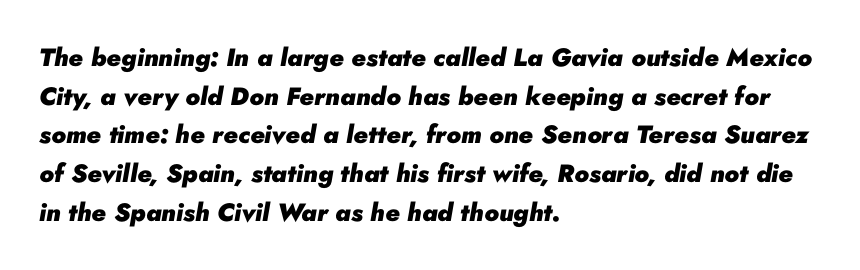
The image shows 25 px bold type, italic (leaning right); set left-aligned, normal line spacing (1.55x), normal letter spacing, not underlined.
